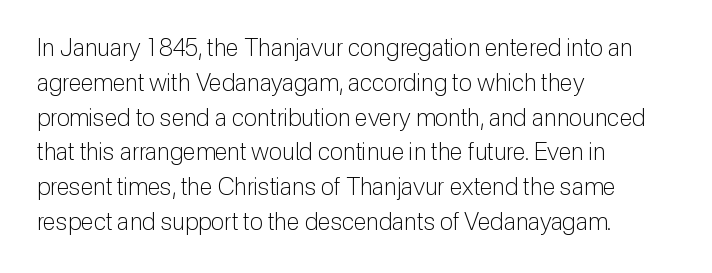
{"italic": "no", "bold": "no", "underline": "no", "align": "left", "line_spacing": "normal", "line_spacing_ratio": 1.45, "letter_spacing": "normal", "letter_spacing_em": 0.0, "glyph_px": 24}
